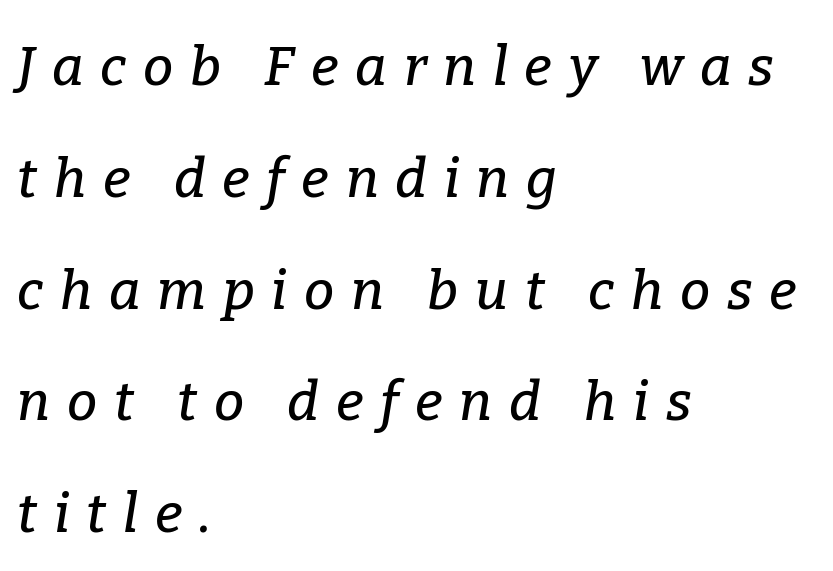
Q: Is the text italic (slanted)? A: Yes, it leans right by about 9 degrees.
Q: Is the typeface a serif or a sans-serif typeface? A: Serif.
Q: Is the text underlined? A: No.
Q: How is the paragraph aligned? A: Left-aligned.
Q: Is the spacing between letters normal or unusually wide? A: Unusually wide.
Q: Is the spacing between lines tight, normal or loose? A: Loose.
Q: Width (condensed, normal, or wide)? A: Normal.
Q: Stroke contrast? A: Low.
Q: x-height? A: Medium.
Q: Monospaced? A: No.
